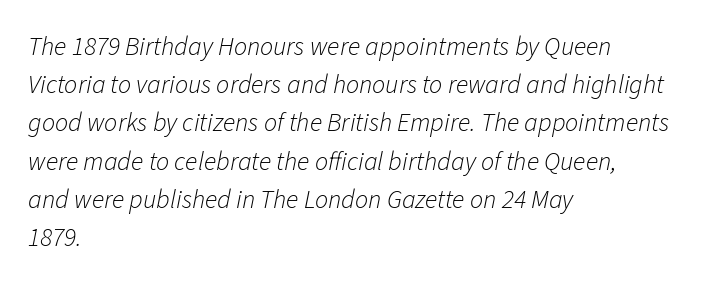
These lines keep a tight, regular rhythm from letter to letter. Quick note: underline off. The compositor pushed each line to the left boundary. Observe the lean: these are italic letterforms. The vertical gap from one line to the next is medium.
